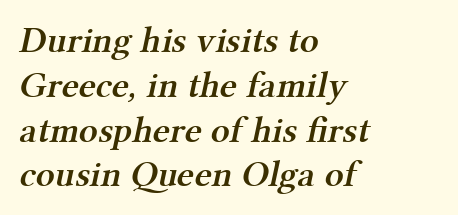
Compared with a centered layout, this one pins lines to the left instead. The face used here is seriffed, in the tradition of book romans. Letter spacing: default. This sample has the flowing, uneven cadence of proportional lettering.
